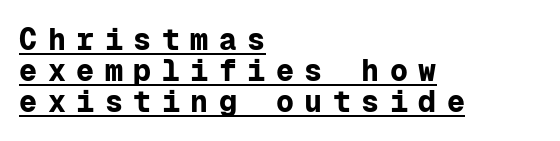
{"serif": "no", "italic": "no", "bold": "yes", "weight": "bold", "width": "normal", "stroke_contrast": "low", "x_height": "medium", "monospaced": "yes", "underline": "yes", "align": "left", "line_spacing": "tight", "line_spacing_ratio": 1.04, "letter_spacing": "wide", "letter_spacing_em": 0.35, "glyph_px": 30}
